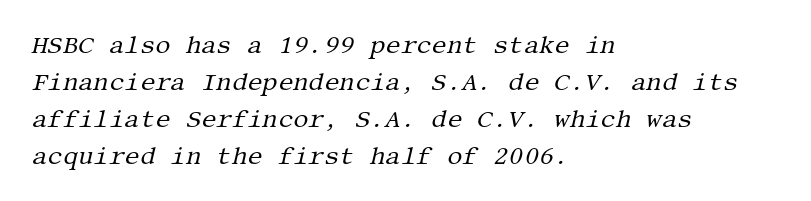
Q: Is the text bold? A: No.
Q: Is the text italic (slanted)? A: Yes, it leans right by about 13 degrees.
Q: Is the text underlined? A: No.
Q: How is the paragraph aligned? A: Left-aligned.
Q: Is the spacing between letters normal or unusually wide? A: Normal.
Q: Is the spacing between lines tight, normal or loose? A: Normal.
